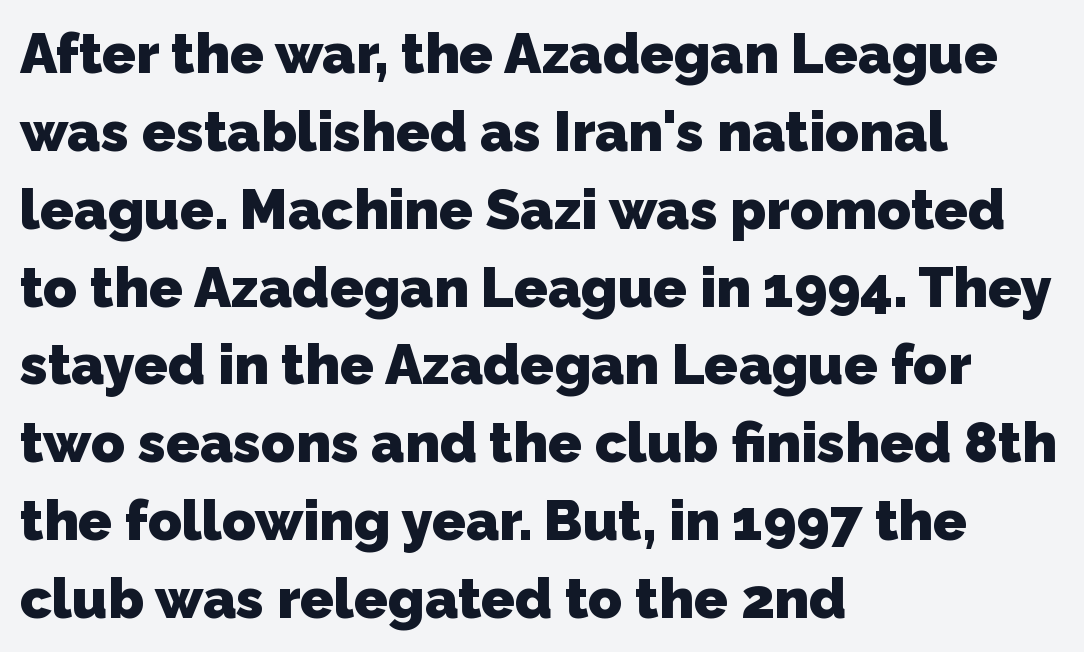
{"serif": "no", "bold": "yes", "weight": "heavy", "width": "normal", "stroke_contrast": "low", "x_height": "medium", "monospaced": "no", "underline": "no", "align": "left", "line_spacing": "normal", "line_spacing_ratio": 1.39, "letter_spacing": "normal", "letter_spacing_em": 0.0, "glyph_px": 56}
